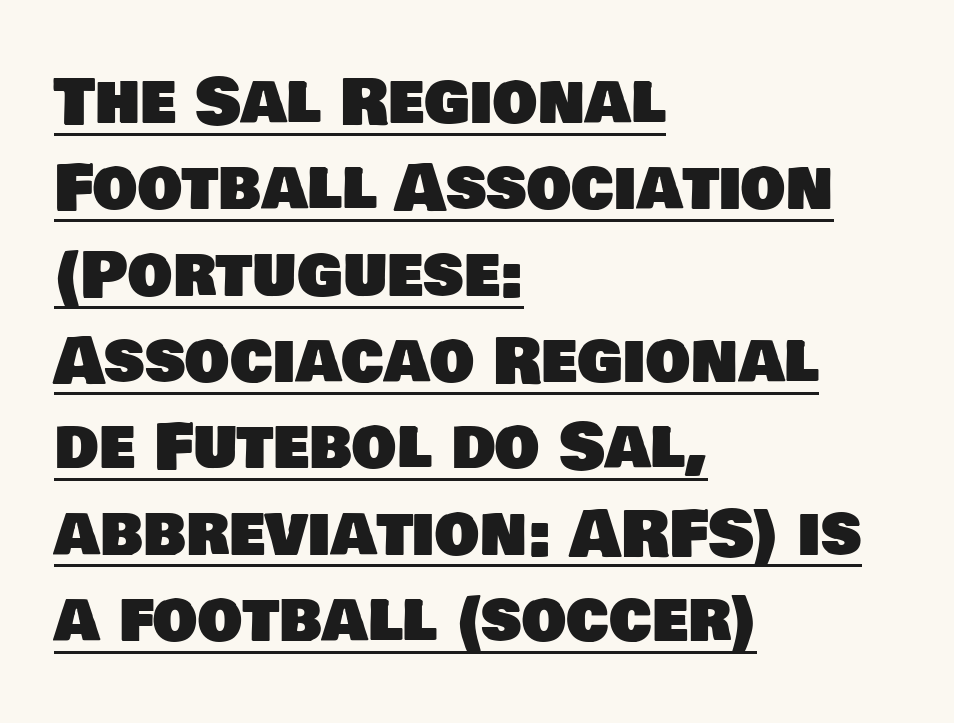
The image shows 63 px sans-serif type; set left-aligned, normal line spacing (1.37x), normal letter spacing, underlined; low stroke contrast and a large x-height.
